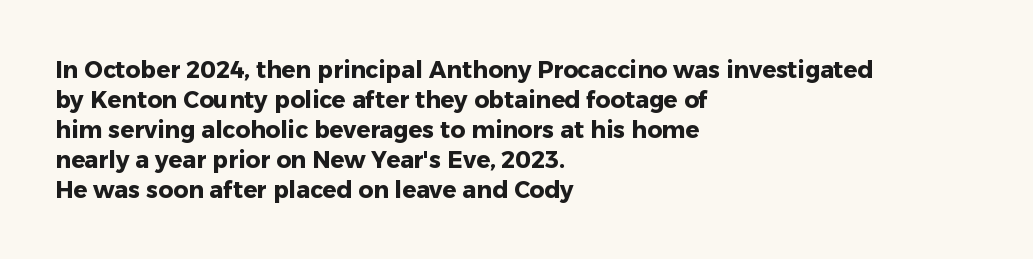
Q: Is the text bold? A: Yes.
Q: Is the text italic (slanted)? A: No, it is upright.
Q: Is the text underlined? A: No.
Q: How is the paragraph aligned? A: Left-aligned.
Q: Is the spacing between letters normal or unusually wide? A: Normal.
Q: Is the spacing between lines tight, normal or loose? A: Normal.
